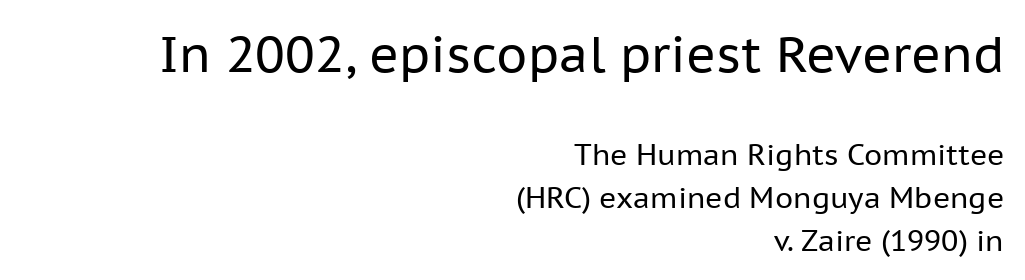
{"serif": "no", "italic": "no", "bold": "no", "weight": "regular", "width": "normal", "stroke_contrast": "low", "x_height": "medium", "monospaced": "no", "underline": "no", "align": "right", "line_spacing": "normal", "line_spacing_ratio": 1.48, "letter_spacing": "normal", "letter_spacing_em": 0.0, "larger_block": "first", "size_ratio": 1.72, "glyph_px": 50}
